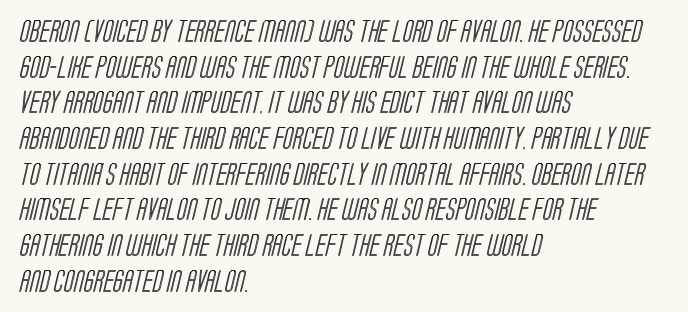
{"underline": "no", "align": "left", "line_spacing": "normal", "line_spacing_ratio": 1.55, "letter_spacing": "normal", "letter_spacing_em": 0.0, "glyph_px": 23}
